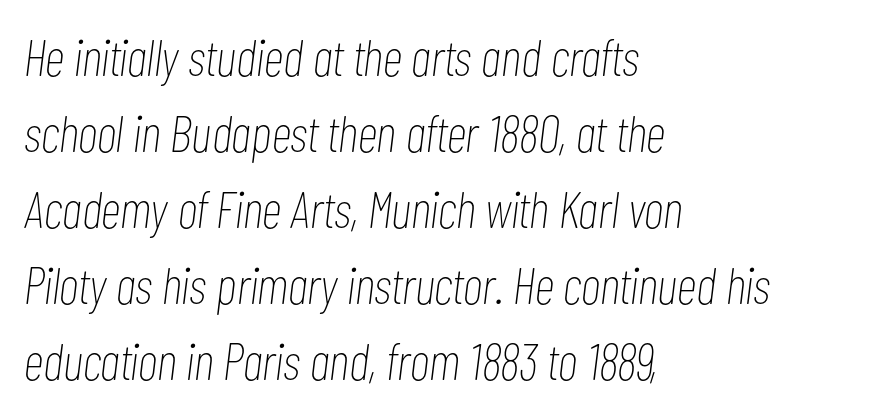
Honestly, there is no underline to notice here at all. Leading matches the norm, producing a regular column. What stands out about the letter spacing? Nothing — it is the standard amount. Compared with ordinary roman type, these characters are visibly tilted. Varying glyph widths throughout — classic text-font behaviour. Vertical stems look standard width or narrower in stroke.
